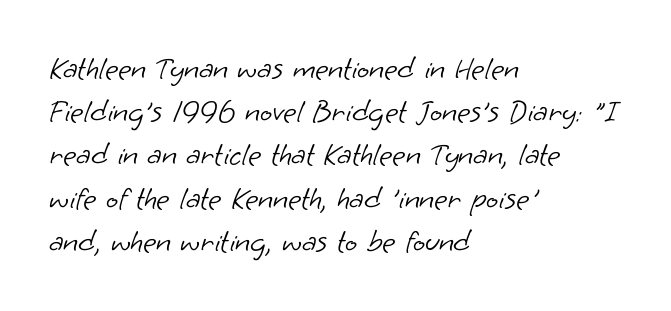
The image shows 32 px light sans-serif type; set left-aligned, normal line spacing (1.35x), normal letter spacing, not underlined; low stroke contrast and a small x-height.
